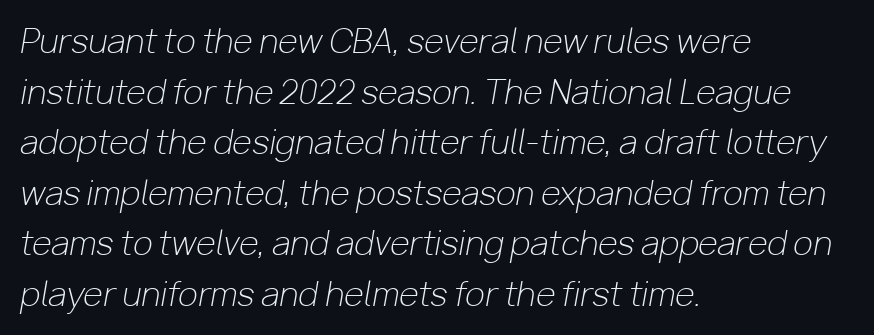
{"italic": "yes", "lean": "right", "slant_degrees": 10, "bold": "no", "weight": "light", "width": "normal", "stroke_contrast": "low", "x_height": "medium", "monospaced": "no", "underline": "no", "align": "left", "line_spacing": "normal", "line_spacing_ratio": 1.58, "letter_spacing": "normal", "letter_spacing_em": 0.0, "glyph_px": 32}
